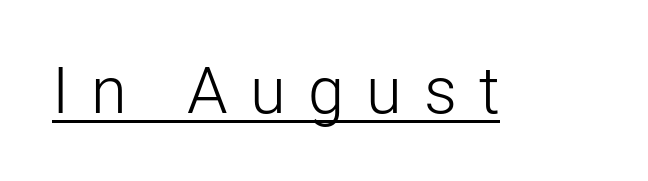
{"serif": "no", "italic": "no", "bold": "no", "weight": "light", "width": "normal", "stroke_contrast": "low", "x_height": "medium", "monospaced": "no", "underline": "yes", "letter_spacing": "wide", "letter_spacing_em": 0.34, "glyph_px": 65}
